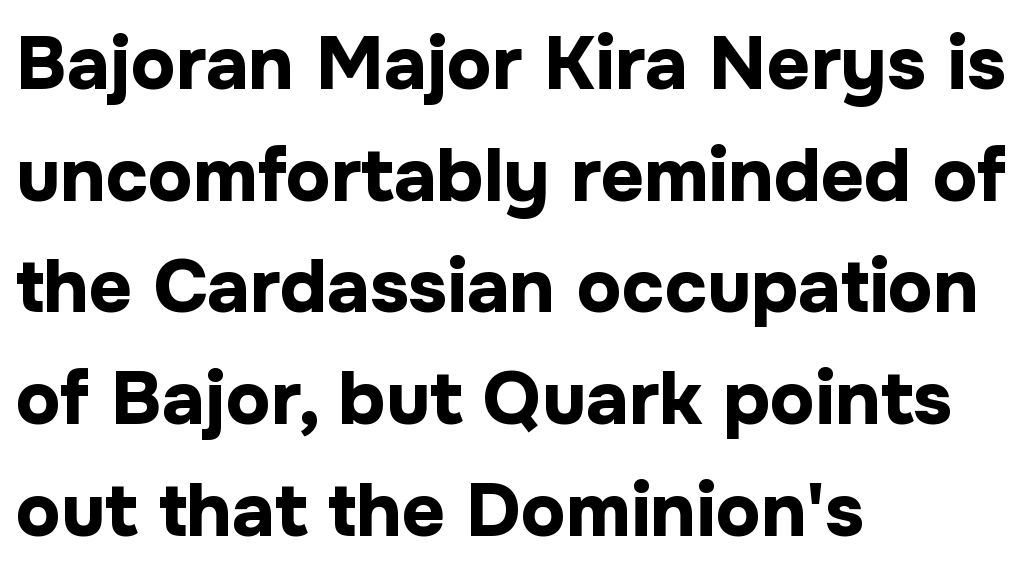
This is sans-serif lettering, the kind often seen on screens and signage. The ragged edge is on the right, which tells us the setting is flush left. Note the varied advance widths — an 'i' is clearly narrower than an 'm'. The type sits square on the baseline with zero lean.
